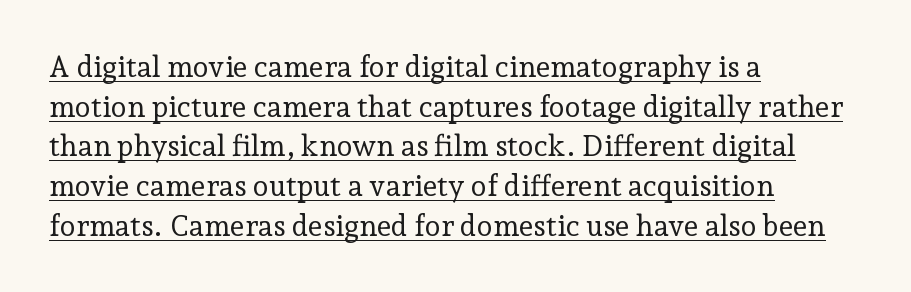
The space between consecutive lines is moderate. The face used here is proportionally spaced, like ordinary book or web type. The typesetting does not lean heavy: it is not bold. Alignment: flush left. The type sits square on the baseline with zero lean.
